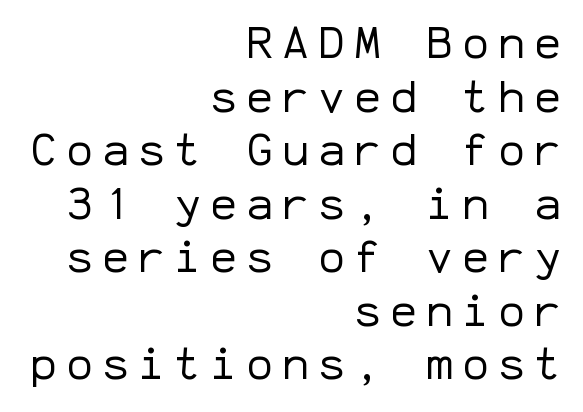
{"serif": "no", "italic": "no", "bold": "no", "weight": "regular", "width": "normal", "stroke_contrast": "low", "x_height": "medium", "monospaced": "yes", "underline": "no", "align": "right", "line_spacing_ratio": 1.19, "letter_spacing": "wide", "letter_spacing_em": 0.2, "glyph_px": 45}
